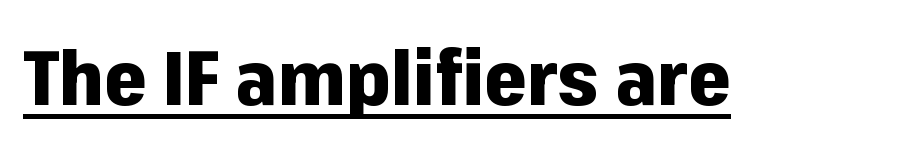
Q: Is the text bold? A: Yes.
Q: Is the text italic (slanted)? A: No, it is upright.
Q: Is the typeface a serif or a sans-serif typeface? A: Sans-serif.
Q: Is the text underlined? A: Yes.
Q: Is the spacing between letters normal or unusually wide? A: Normal.
Q: Width (condensed, normal, or wide)? A: Normal.
Q: Stroke contrast? A: Low.
Q: x-height? A: Medium.
Q: Monospaced? A: No.
